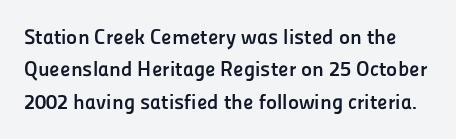
The image shows 21 px bold type, upright; set normal line spacing (1.54x), normal letter spacing, not underlined.
